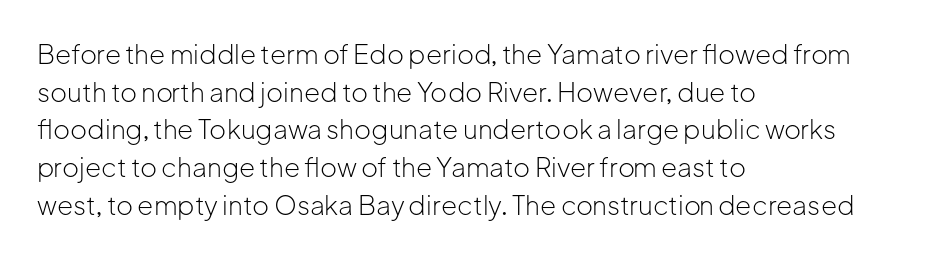
Q: Is the text bold? A: No.
Q: Is the text italic (slanted)? A: No, it is upright.
Q: Is the text underlined? A: No.
Q: How is the paragraph aligned? A: Left-aligned.
Q: Is the spacing between letters normal or unusually wide? A: Normal.
Q: Is the spacing between lines tight, normal or loose? A: Normal.
